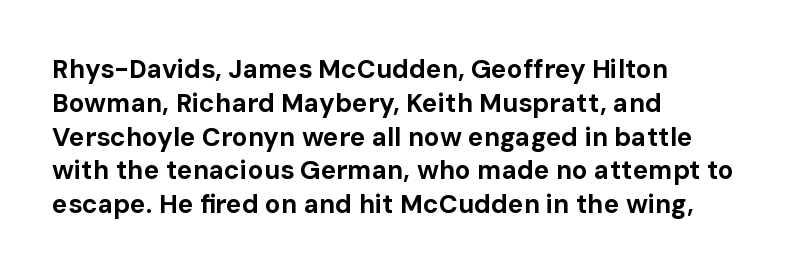
{"italic": "no", "bold": "yes", "underline": "no", "align": "left", "line_spacing": "normal", "line_spacing_ratio": 1.3, "letter_spacing": "normal", "letter_spacing_em": 0.0, "glyph_px": 26}
